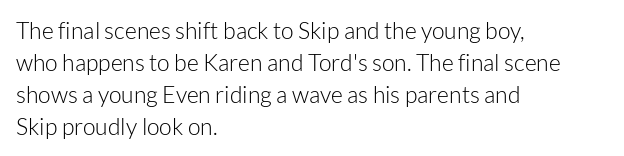
The image shows 23 px text type, upright; set left-aligned, normal line spacing (1.39x), normal letter spacing, not underlined.
